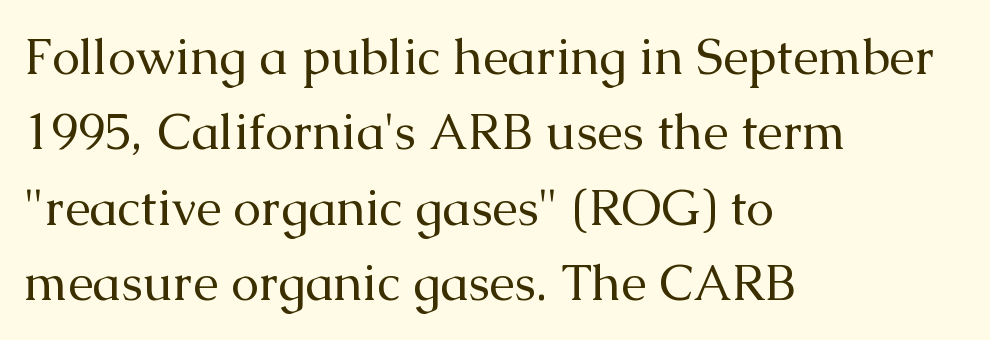
The image shows 50 px regular-weight serif type, upright; set left-aligned, normal line spacing (1.51x), normal letter spacing, not underlined; medium stroke contrast and a medium x-height.
